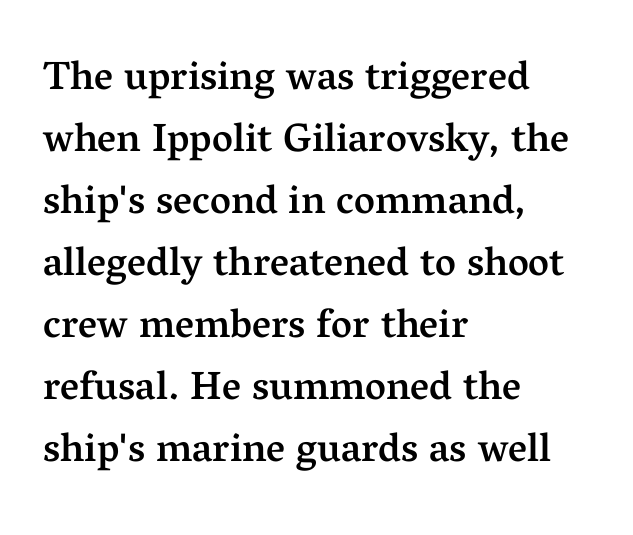
This sample uses a serif face. A fair bit of extra ink — the face is semibold, not bold. In CSS terms this would be text-align: left. There is no visible air inserted between adjacent glyphs. Spacing verdict: proportional, widths tailored to each character.
